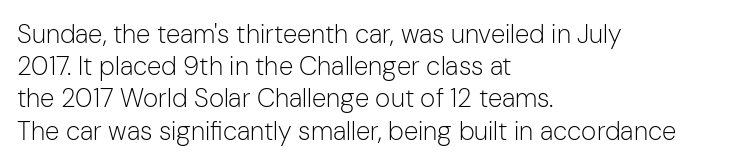
No letter is thick-stroked: the sample isn't bold. The lettering stays uniformly vertical, giving the passage a roman look. This sample uses plain, unmodified letter spacing. These lines stack with their left ends in a neat column. The gap between lines stays unmarked.
